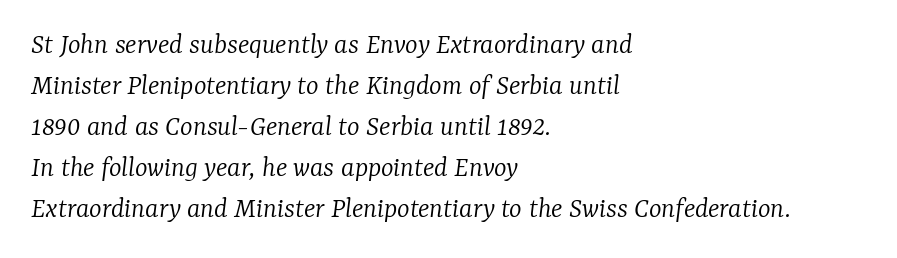
If you measured baseline to baseline, you'd find a middling distance. One-word summary of the alignment: left. Underline: absent. Note the varied advance widths — an 'i' is clearly narrower than an 'm'. The rendering shows small feet on the letterforms — a serif design.
